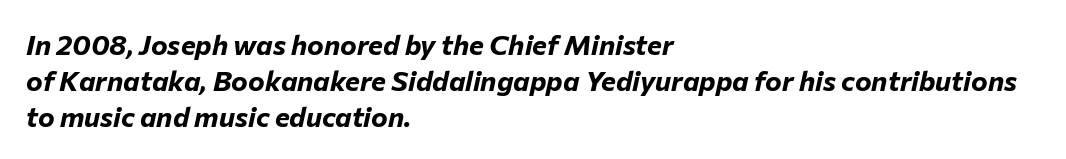
The image shows 28 px bold type, italic (leaning right); set left-aligned, normal line spacing (1.28x), normal letter spacing, not underlined; low stroke contrast and a medium x-height.
